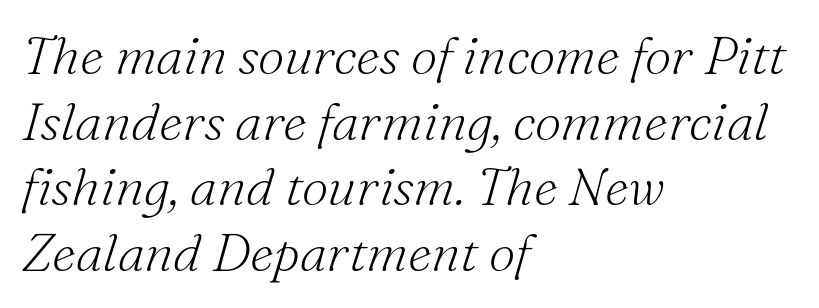
{"serif": "yes", "italic": "yes", "lean": "right", "slant_degrees": 16, "bold": "no", "weight": "light", "width": "normal", "stroke_contrast": "medium", "x_height": "small", "monospaced": "no", "underline": "no", "align": "left", "line_spacing_ratio": 1.24, "letter_spacing": "normal", "letter_spacing_em": 0.0, "glyph_px": 53}
